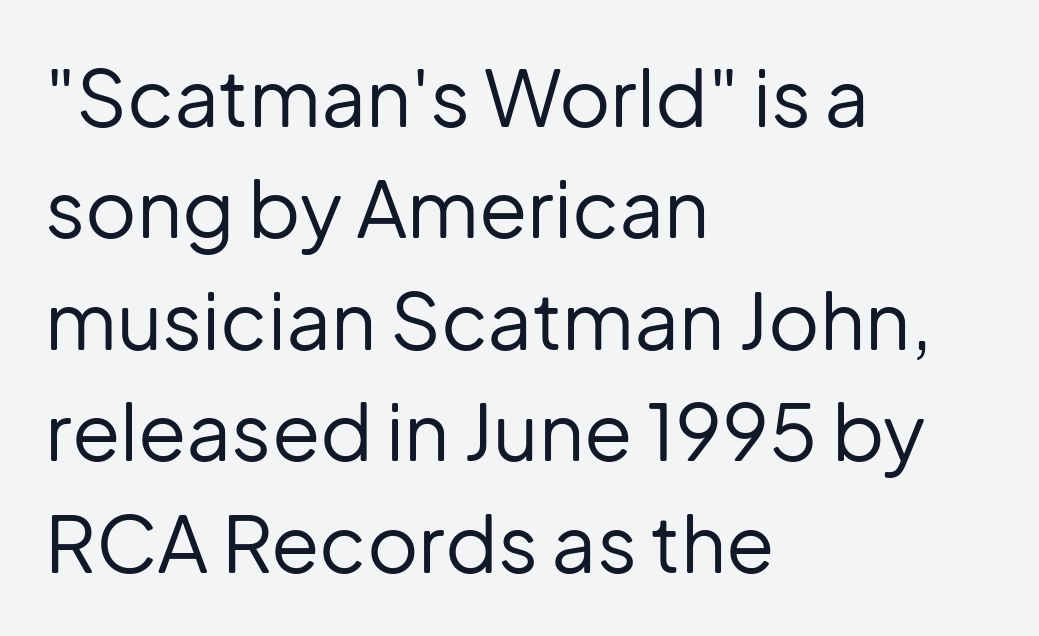
The image shows 79 px regular-weight sans-serif type, upright; set left-aligned, normal line spacing (1.41x), normal letter spacing, not underlined; low stroke contrast and a medium x-height.
